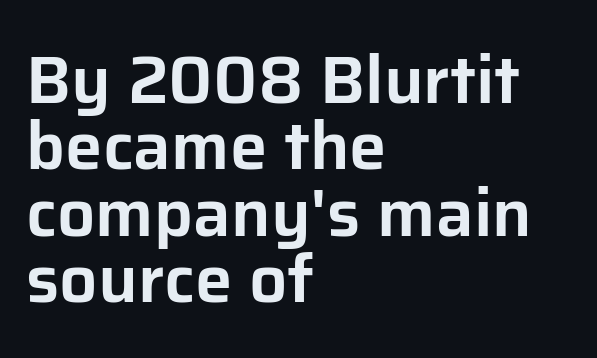
In terms of letterspacing, this is plain default setting. One-word summary of the alignment: left. Each letter's strokes conclude bluntly, with no projecting serifs. This sample uses an upright cut, with every glyph sitting square on the baseline.
